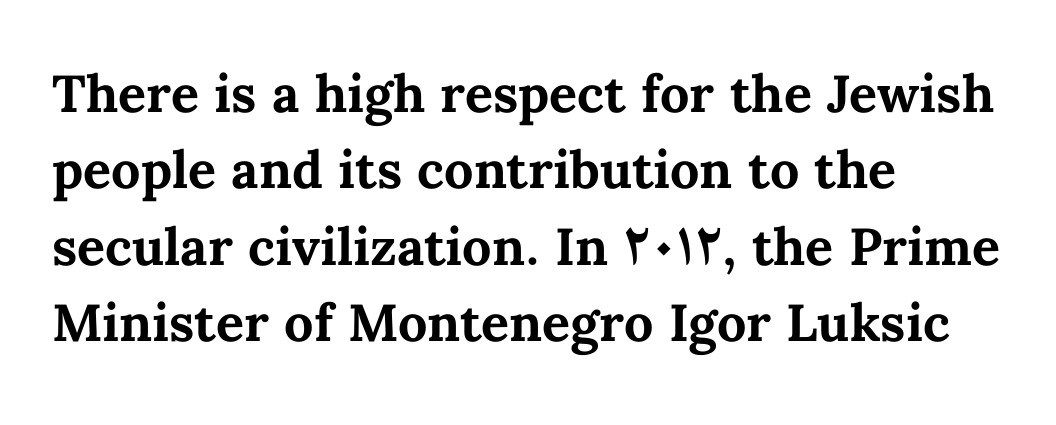
Q: Is the text bold? A: Yes.
Q: Is the text italic (slanted)? A: No, it is upright.
Q: Is the text underlined? A: No.
Q: How is the paragraph aligned? A: Left-aligned.
Q: Is the spacing between letters normal or unusually wide? A: Normal.
Q: Is the spacing between lines tight, normal or loose? A: Normal.
Q: Width (condensed, normal, or wide)? A: Normal.
Q: Stroke contrast? A: Medium.
Q: x-height? A: Medium.
Q: Monospaced? A: No.
